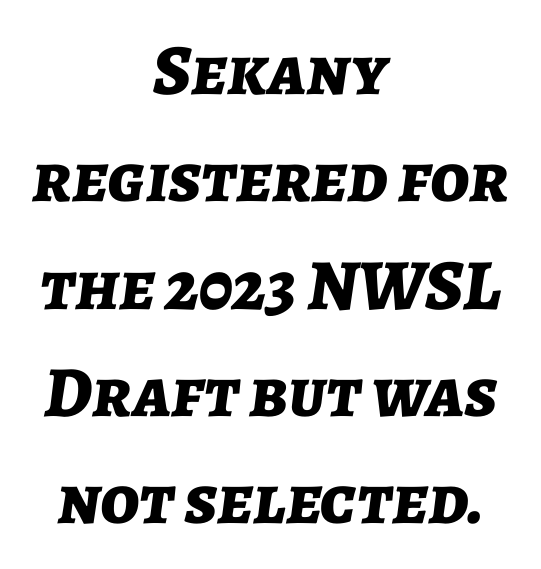
A typesetter would call this leading conventional body-copy spacing. The typography opts for an oblique posture over an upright one. Look at the stroke-to-counter ratio: heavy, a bold. If you folded the block vertically in half, each line would mirror itself in length. The space beneath each line is pristine and unruled. Is this a fixed-width face? No — the glyphs have proportional, varying widths.
